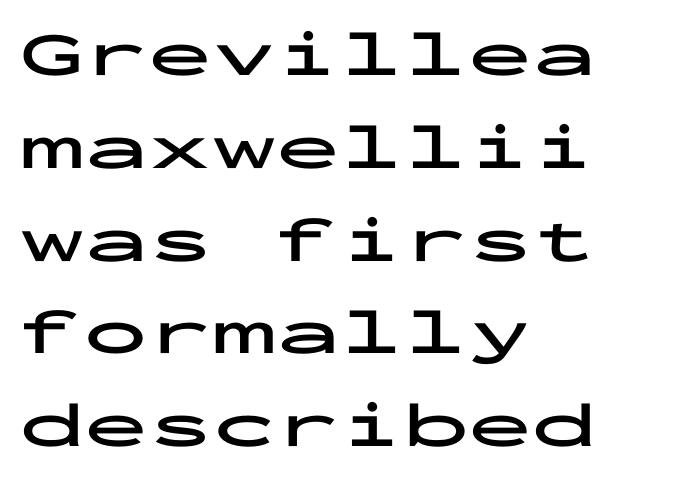
Q: Is the text bold? A: Yes.
Q: Is the text italic (slanted)? A: No, it is upright.
Q: Is the typeface a serif or a sans-serif typeface? A: Sans-serif.
Q: Is the text underlined? A: No.
Q: How is the paragraph aligned? A: Left-aligned.
Q: Is the spacing between letters normal or unusually wide? A: Normal.
Q: Is the spacing between lines tight, normal or loose? A: Normal.
Q: Width (condensed, normal, or wide)? A: Wide.
Q: Stroke contrast? A: Low.
Q: x-height? A: Medium.
Q: Monospaced? A: Yes.
